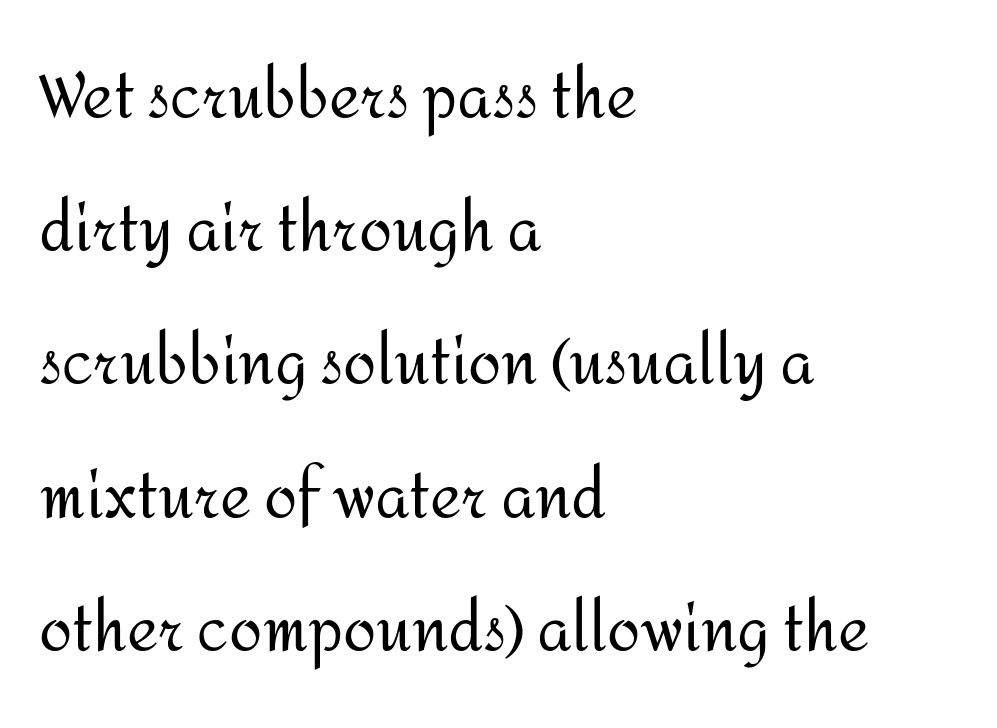
The image shows 60 px regular-weight sans-serif type, upright; set left-aligned, loose line spacing (2.22x), normal letter spacing, not underlined; medium stroke contrast and a medium x-height.
